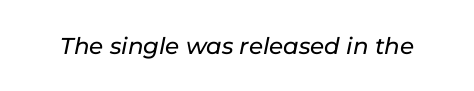
Notice how the stems are inclined rather than vertical — that's the hallmark of italics. Rule under the text: the space is simply empty. Caption: standard tracking, unaltered.
